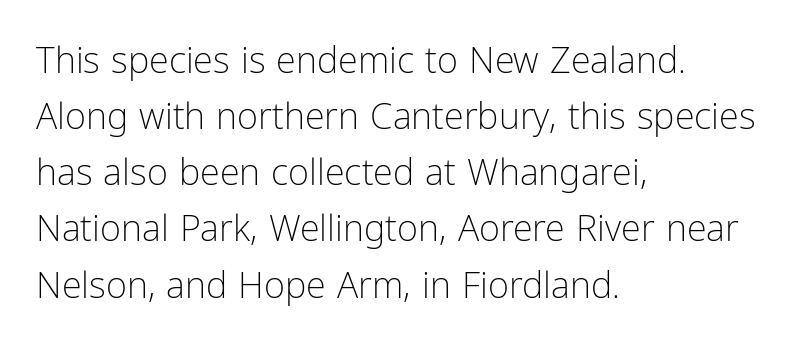
Q: Is the text bold? A: No.
Q: Is the text italic (slanted)? A: No, it is upright.
Q: Is the typeface a serif or a sans-serif typeface? A: Sans-serif.
Q: Is the text underlined? A: No.
Q: How is the paragraph aligned? A: Left-aligned.
Q: Is the spacing between letters normal or unusually wide? A: Normal.
Q: Is the spacing between lines tight, normal or loose? A: Normal.
Q: Width (condensed, normal, or wide)? A: Condensed.
Q: Stroke contrast? A: Low.
Q: x-height? A: Medium.
Q: Monospaced? A: No.
